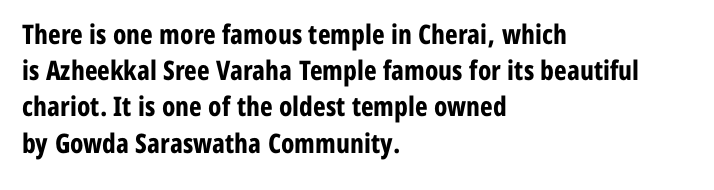
{"italic": "no", "bold": "yes", "underline": "no", "align": "left", "line_spacing": "normal", "line_spacing_ratio": 1.34, "letter_spacing": "normal", "letter_spacing_em": 0.0, "glyph_px": 27}
